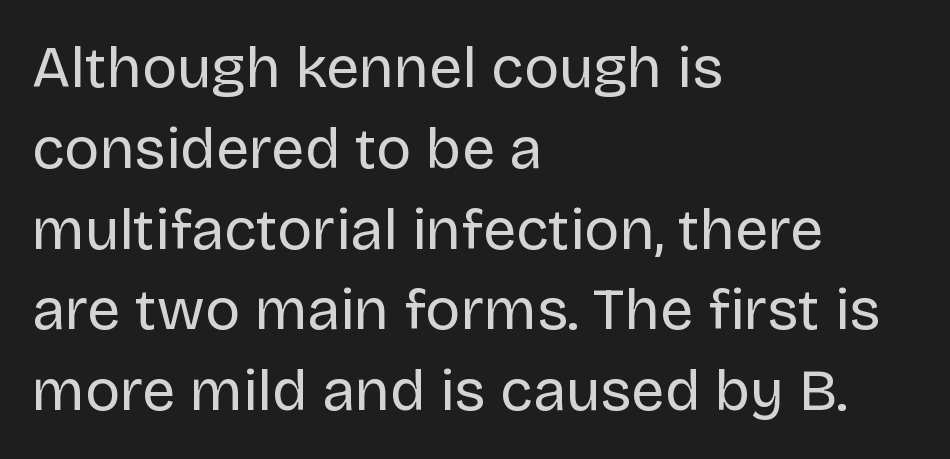
Q: Is the text bold? A: No.
Q: Is the text italic (slanted)? A: No, it is upright.
Q: Is the typeface a serif or a sans-serif typeface? A: Sans-serif.
Q: Is the text underlined? A: No.
Q: How is the paragraph aligned? A: Left-aligned.
Q: Is the spacing between letters normal or unusually wide? A: Normal.
Q: Is the spacing between lines tight, normal or loose? A: Normal.
Q: Width (condensed, normal, or wide)? A: Normal.
Q: Stroke contrast? A: Low.
Q: x-height? A: Large.
Q: Monospaced? A: No.
